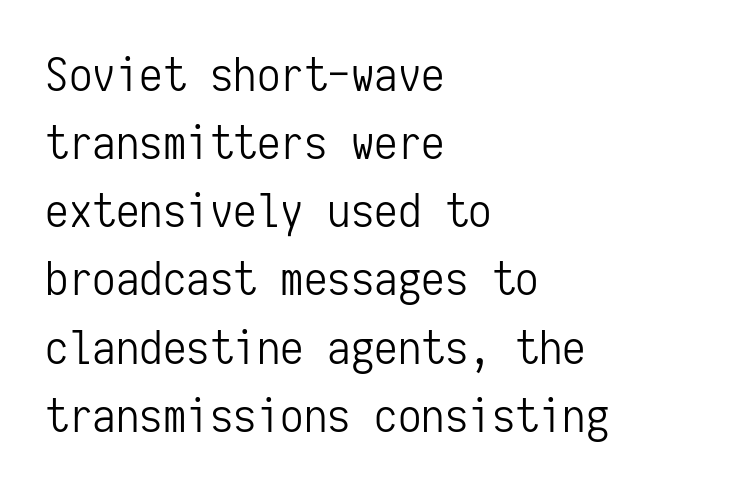
Q: Is the text bold? A: No.
Q: Is the text italic (slanted)? A: No, it is upright.
Q: Is the typeface a serif or a sans-serif typeface? A: Sans-serif.
Q: Is the text underlined? A: No.
Q: How is the paragraph aligned? A: Left-aligned.
Q: Is the spacing between letters normal or unusually wide? A: Normal.
Q: Is the spacing between lines tight, normal or loose? A: Normal.
Q: Width (condensed, normal, or wide)? A: Condensed.
Q: Stroke contrast? A: Low.
Q: x-height? A: Medium.
Q: Monospaced? A: Yes.
